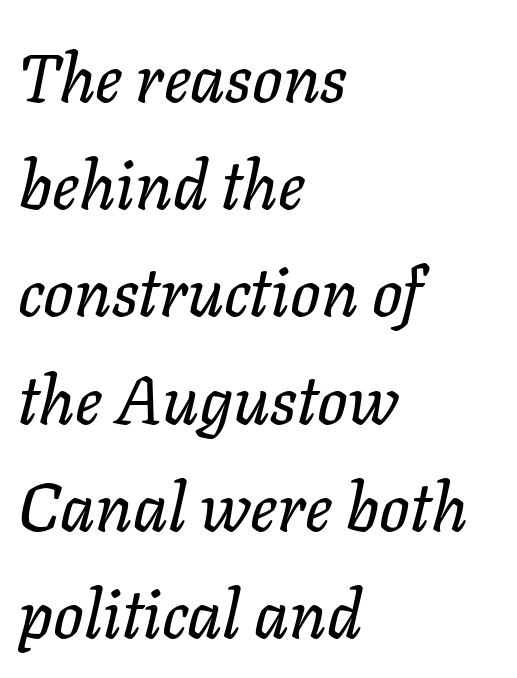
{"italic": "yes", "lean": "right", "slant_degrees": 11, "width": "normal", "stroke_contrast": "low", "x_height": "medium", "monospaced": "no", "underline": "no", "align": "left", "line_spacing": "normal", "line_spacing_ratio": 1.6, "letter_spacing": "normal", "letter_spacing_em": 0.0, "glyph_px": 67}
